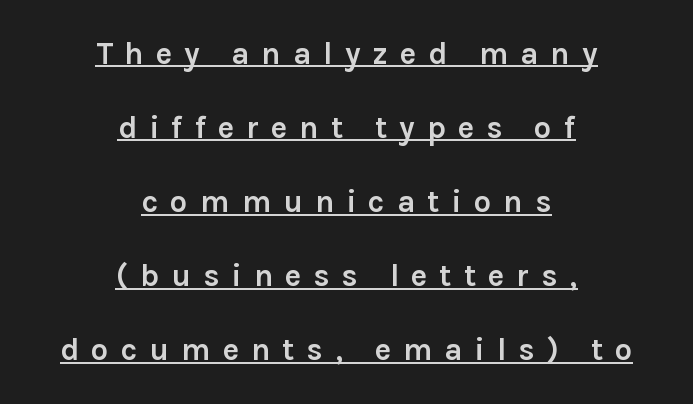
{"serif": "no", "italic": "no", "bold": "yes", "weight": "semibold", "width": "normal", "x_height": "medium", "monospaced": "no", "underline": "yes", "align": "center", "line_spacing": "loose", "line_spacing_ratio": 2.39, "letter_spacing": "wide", "letter_spacing_em": 0.39, "glyph_px": 31}
